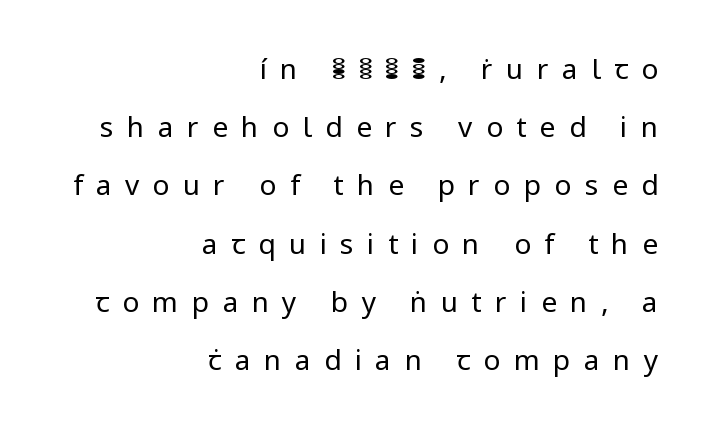
Q: Is the text bold? A: No.
Q: Is the text italic (slanted)? A: No, it is upright.
Q: Is the typeface a serif or a sans-serif typeface? A: Sans-serif.
Q: Is the text underlined? A: No.
Q: How is the paragraph aligned? A: Right-aligned.
Q: Is the spacing between letters normal or unusually wide? A: Unusually wide.
Q: Is the spacing between lines tight, normal or loose? A: Loose.
Q: Width (condensed, normal, or wide)? A: Normal.
Q: Stroke contrast? A: Low.
Q: x-height? A: Medium.
Q: Monospaced? A: No.
